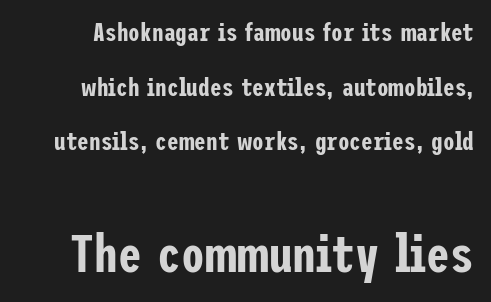
Q: Is the text italic (slanted)? A: No, it is upright.
Q: Is the typeface a serif or a sans-serif typeface? A: Sans-serif.
Q: Is the text underlined? A: No.
Q: Is the spacing between letters normal or unusually wide? A: Normal.
Q: Is the spacing between lines tight, normal or loose? A: Loose.
Q: Which block of text is set in a larger size, the first (top) or the second (bottom)? A: The second (bottom) one.
Q: Width (condensed, normal, or wide)? A: Condensed.
Q: Stroke contrast? A: Low.
Q: x-height? A: Medium.
